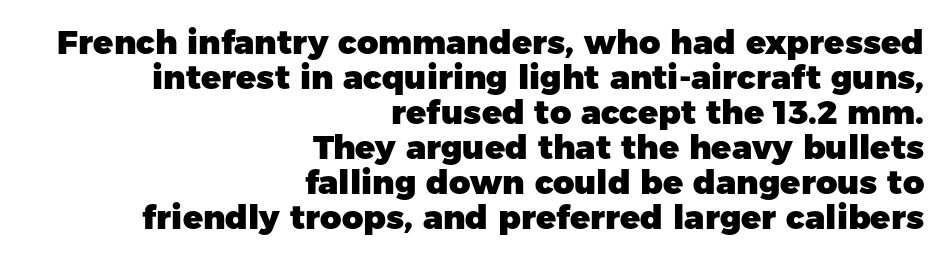
Q: Is the text bold? A: Yes.
Q: Is the text italic (slanted)? A: No, it is upright.
Q: Is the typeface a serif or a sans-serif typeface? A: Sans-serif.
Q: Is the text underlined? A: No.
Q: How is the paragraph aligned? A: Right-aligned.
Q: Is the spacing between letters normal or unusually wide? A: Normal.
Q: Is the spacing between lines tight, normal or loose? A: Tight.
Q: Width (condensed, normal, or wide)? A: Normal.
Q: Stroke contrast? A: Low.
Q: x-height? A: Medium.
Q: Monospaced? A: No.
